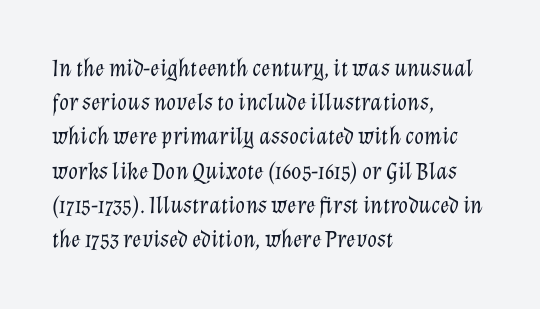
The image shows 25 px text type, italic (leaning right); set left-aligned, normal line spacing (1.37x), normal letter spacing, not underlined.
